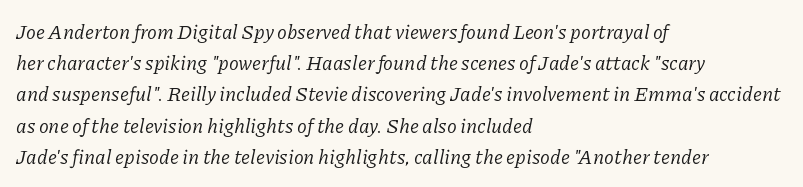
Leading matches the norm, producing a regular column. When letters slant like this, we call the style italic. The cut favours lightness, reaching ordinary text weight at its darkest. Letters rest on an invisible, unmarked baseline.
